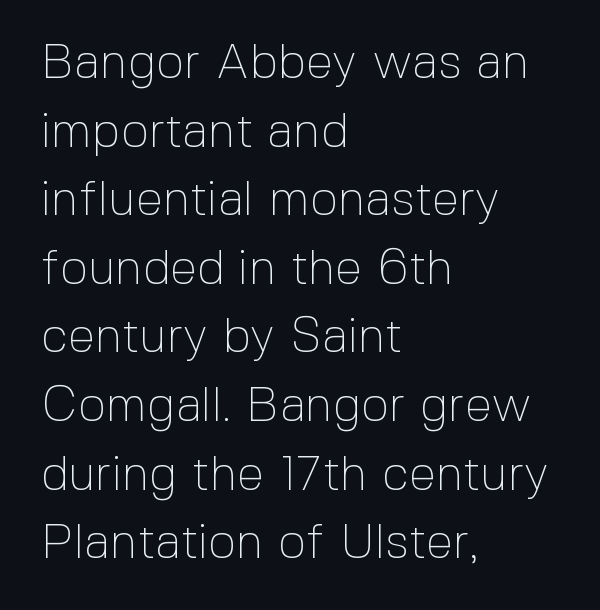
The image shows 49 px thin sans-serif type, upright; set left-aligned, normal line spacing (1.4x), normal letter spacing, not underlined; a medium x-height.
